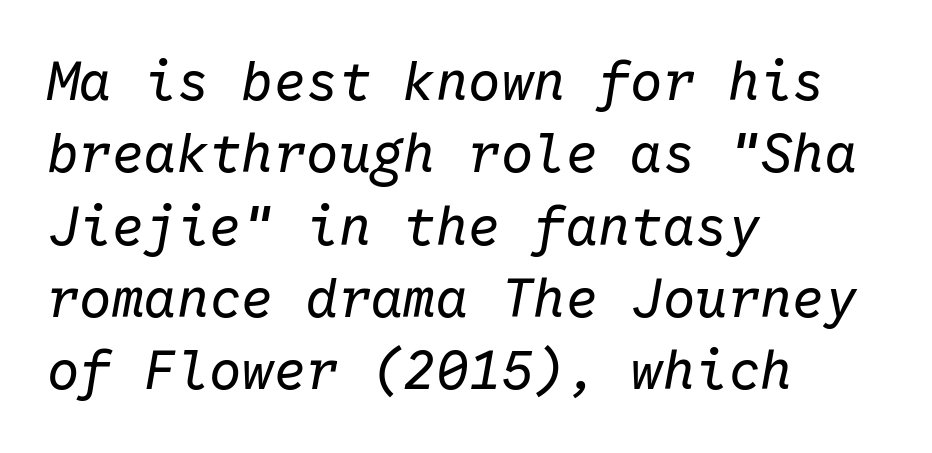
The image shows 54 px regular-weight type, italic (leaning right), monospaced; set left-aligned, normal line spacing (1.34x), normal letter spacing, not underlined; low stroke contrast and a medium x-height.
